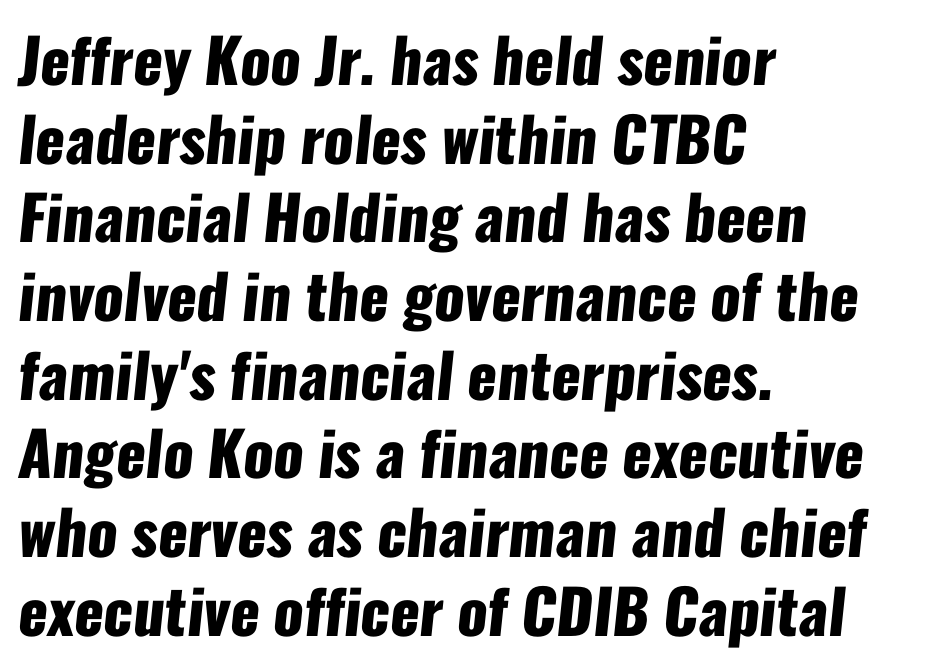
Q: Is the text bold? A: Yes.
Q: Is the typeface a serif or a sans-serif typeface? A: Sans-serif.
Q: Is the text underlined? A: No.
Q: How is the paragraph aligned? A: Left-aligned.
Q: Is the spacing between letters normal or unusually wide? A: Normal.
Q: Is the spacing between lines tight, normal or loose? A: Normal.
Q: Width (condensed, normal, or wide)? A: Condensed.
Q: Stroke contrast? A: Low.
Q: x-height? A: Medium.
Q: Monospaced? A: No.
